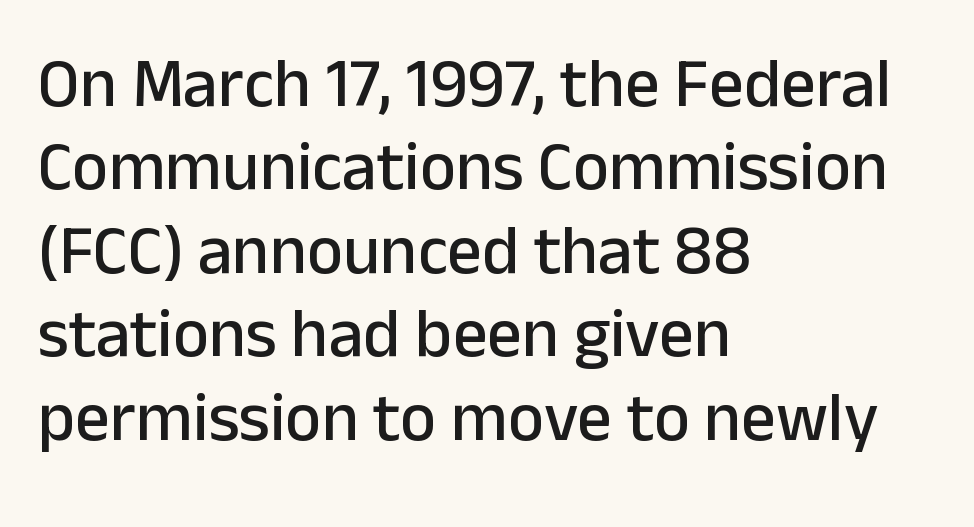
The image shows 69 px sans-serif type, upright; set left-aligned, line spacing 1.21x, normal letter spacing, not underlined; low stroke contrast and a medium x-height.
